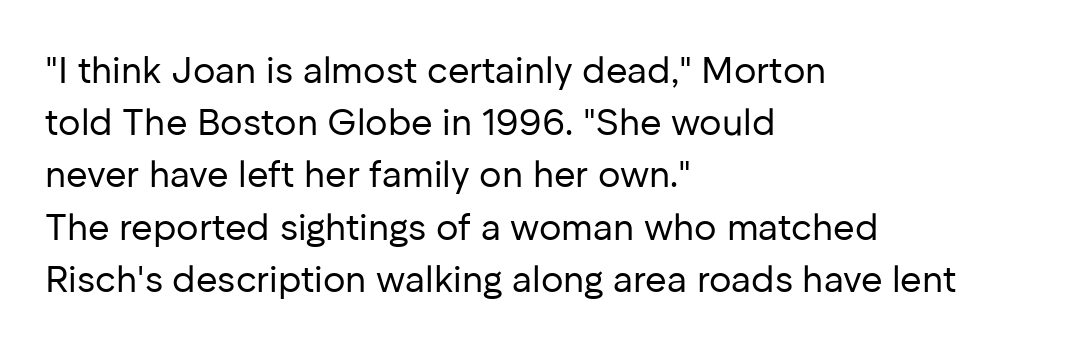
Spacing verdict: proportional, widths tailored to each character. Beneath every word, the page is bare. This sample uses an upright cut, with every glyph sitting square on the baseline. Summary of vertical rhythm: regular, with standard interline spacing.
